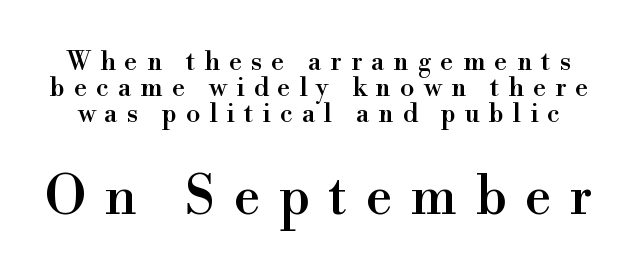
Q: Is the text italic (slanted)? A: No, it is upright.
Q: Is the typeface a serif or a sans-serif typeface? A: Serif.
Q: Is the text underlined? A: No.
Q: Is the spacing between letters normal or unusually wide? A: Unusually wide.
Q: Is the spacing between lines tight, normal or loose? A: Tight.
Q: Which block of text is set in a larger size, the first (top) or the second (bottom)? A: The second (bottom) one.
Q: Width (condensed, normal, or wide)? A: Normal.
Q: Stroke contrast? A: High.
Q: x-height? A: Small.
Q: Monospaced? A: No.
